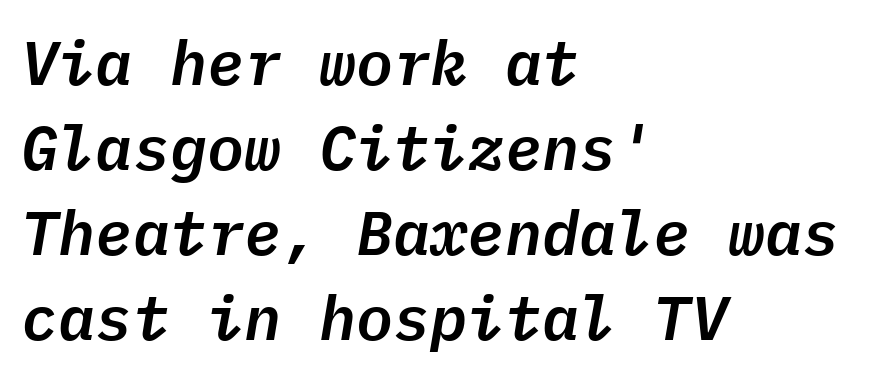
In CSS terms this would be text-align: left. This sample has the even, mechanical cadence of fixed-width lettering. The string is rendered with underlining switched off. No extra tracking has been applied to these lines.
